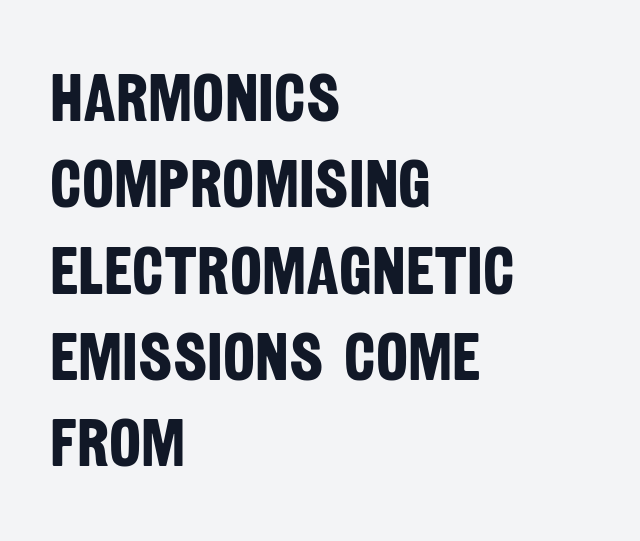
The image shows 68 px bold, condensed sans-serif type; set left-aligned, normal line spacing (1.27x), normal letter spacing, not underlined; low stroke contrast and a large x-height.
